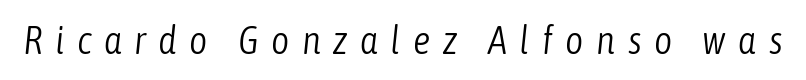
The image shows 39 px light, condensed type, italic (leaning right); set unusually wide letter spacing (+0.32 em), not underlined; low stroke contrast and a medium x-height.
